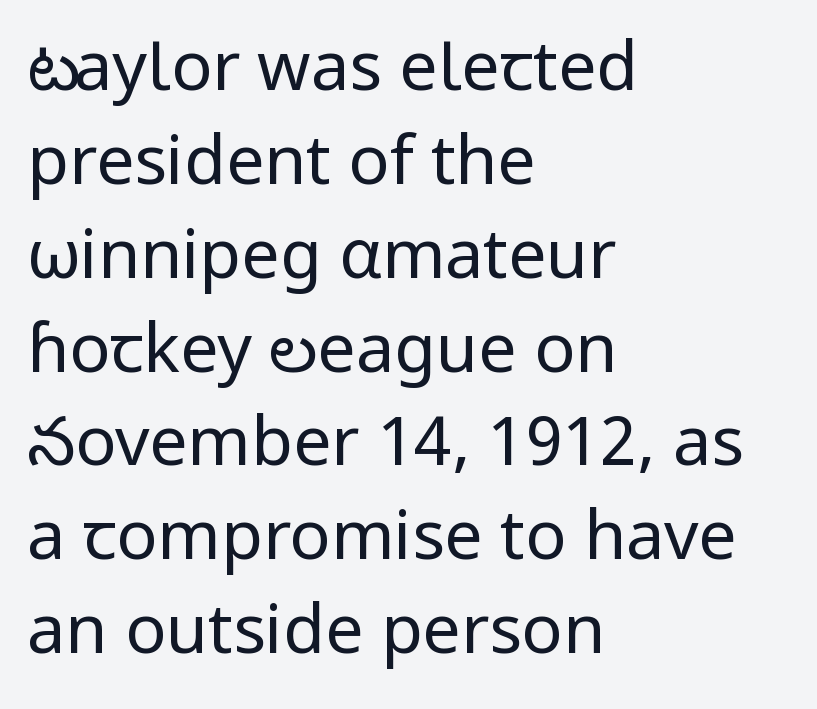
The image shows 68 px regular-weight sans-serif type, upright; set left-aligned, normal line spacing (1.38x), normal letter spacing, not underlined; low stroke contrast and a medium x-height.
